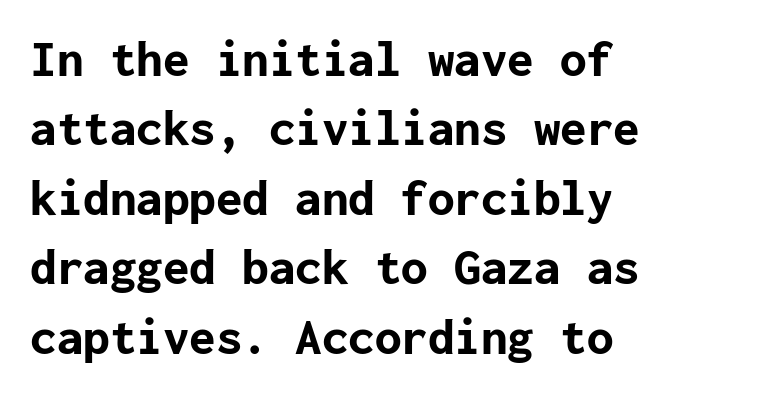
The image shows 53 px bold sans-serif type, upright; set left-aligned, normal line spacing (1.31x), normal letter spacing, not underlined; low stroke contrast and a medium x-height.
